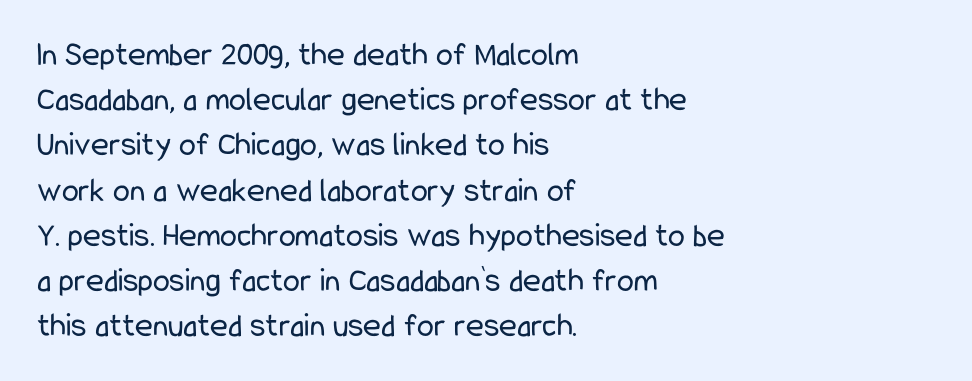
Q: Is the text bold? A: No.
Q: Is the text italic (slanted)? A: No, it is upright.
Q: Is the typeface a serif or a sans-serif typeface? A: Sans-serif.
Q: Is the text underlined? A: No.
Q: How is the paragraph aligned? A: Left-aligned.
Q: Is the spacing between letters normal or unusually wide? A: Normal.
Q: Is the spacing between lines tight, normal or loose? A: Normal.
Q: Width (condensed, normal, or wide)? A: Condensed.
Q: Stroke contrast? A: Low.
Q: x-height? A: Medium.
Q: Monospaced? A: No.
